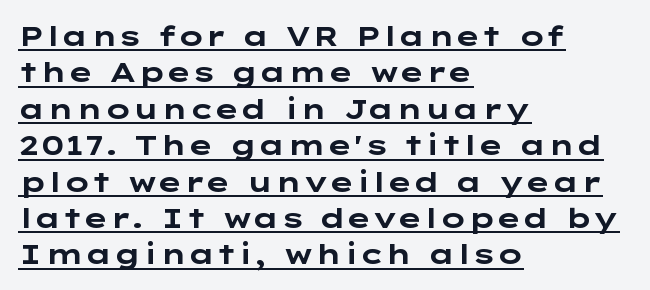
Q: Is the text bold? A: Yes.
Q: Is the text italic (slanted)? A: No, it is upright.
Q: Is the typeface a serif or a sans-serif typeface? A: Sans-serif.
Q: Is the text underlined? A: Yes.
Q: How is the paragraph aligned? A: Left-aligned.
Q: Is the spacing between letters normal or unusually wide? A: Normal.
Q: Is the spacing between lines tight, normal or loose? A: Normal.
Q: Width (condensed, normal, or wide)? A: Wide.
Q: Stroke contrast? A: Low.
Q: x-height? A: Medium.
